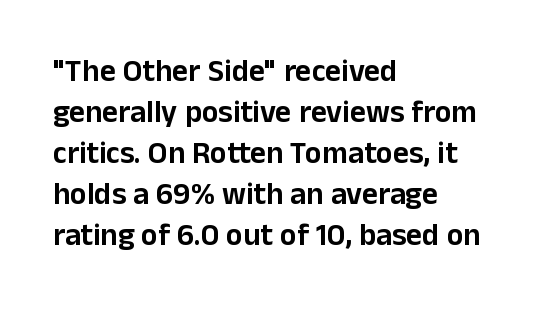
{"serif": "no", "italic": "no", "width": "normal", "stroke_contrast": "low", "x_height": "medium", "monospaced": "no", "underline": "no", "align": "left", "line_spacing": "normal", "line_spacing_ratio": 1.32, "letter_spacing": "normal", "letter_spacing_em": 0.0, "glyph_px": 31}
